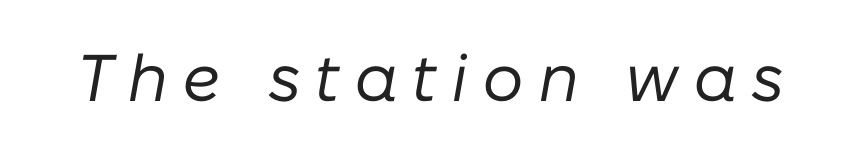
Q: Is the text bold? A: No.
Q: Is the text italic (slanted)? A: Yes, it leans right by about 10 degrees.
Q: Is the text underlined? A: No.
Q: Is the spacing between letters normal or unusually wide? A: Unusually wide.
Q: Width (condensed, normal, or wide)? A: Normal.
Q: Stroke contrast? A: Low.
Q: x-height? A: Medium.
Q: Monospaced? A: No.
